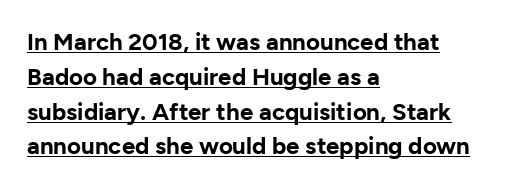
Q: Is the text bold? A: Yes.
Q: Is the text italic (slanted)? A: No, it is upright.
Q: Is the text underlined? A: Yes.
Q: How is the paragraph aligned? A: Left-aligned.
Q: Is the spacing between letters normal or unusually wide? A: Normal.
Q: Is the spacing between lines tight, normal or loose? A: Normal.
